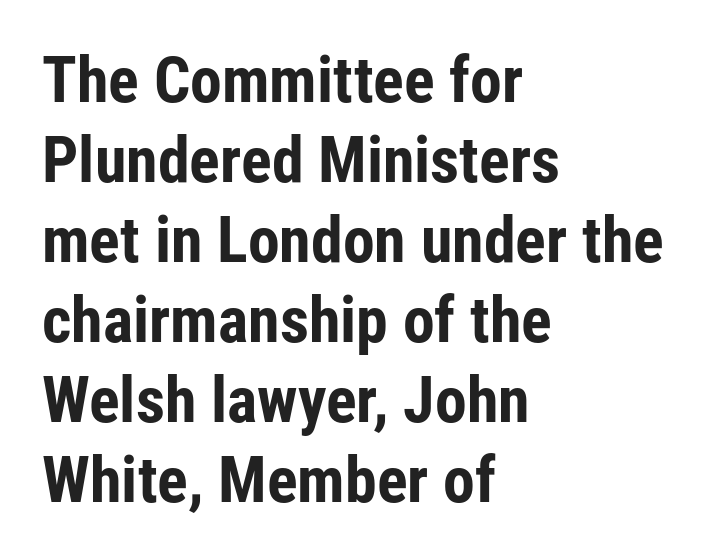
The letters are bold, with thick, heavy strokes. A bare baseline throughout the passage. Successive baselines arrive at the customary interval. The letters carry no serifs — their stems end cleanly without finishing strokes. You could not count columns in this text — the font is proportionally spaced. Teacher's note: observe the even left margin — that is flush-left alignment.
